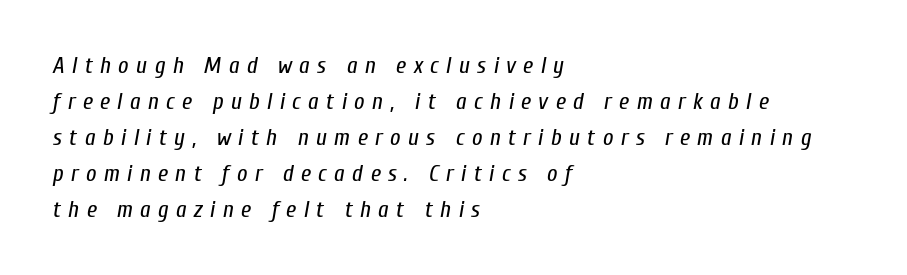
The image shows 23 px text type, italic (leaning right); set left-aligned, normal line spacing (1.56x), unusually wide letter spacing (+0.32 em), not underlined.
